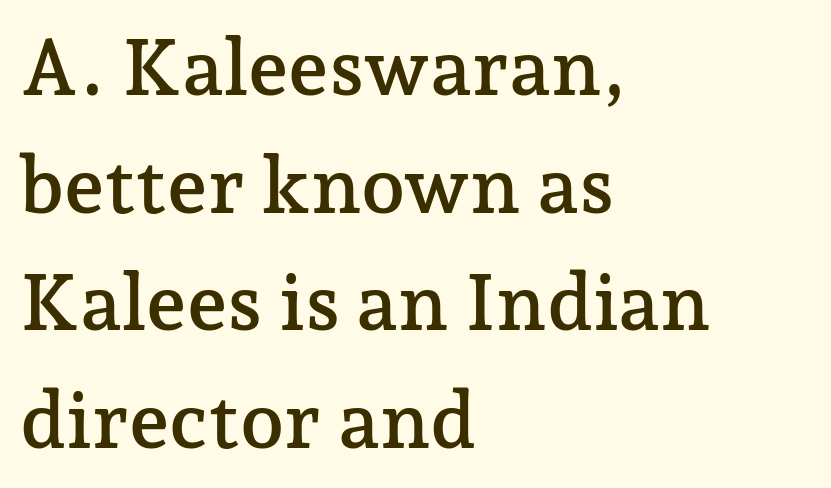
The image shows 79 px serif type, upright; set left-aligned, normal line spacing (1.49x), normal letter spacing, not underlined; low stroke contrast and a medium x-height.
